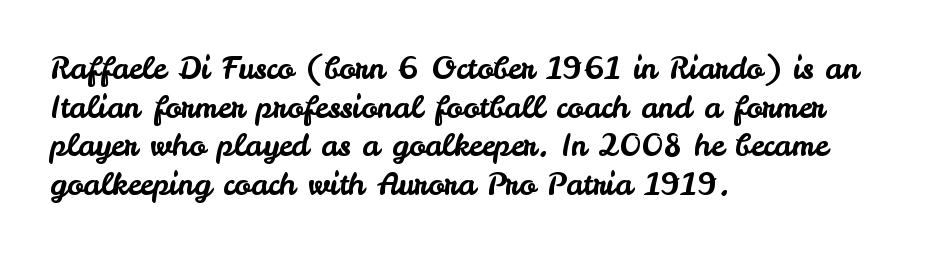
{"serif": "no", "width": "normal", "stroke_contrast": "low", "x_height": "small", "monospaced": "no", "underline": "no", "align": "left", "line_spacing": "normal", "line_spacing_ratio": 1.29, "letter_spacing": "normal", "letter_spacing_em": 0.0, "glyph_px": 30}
